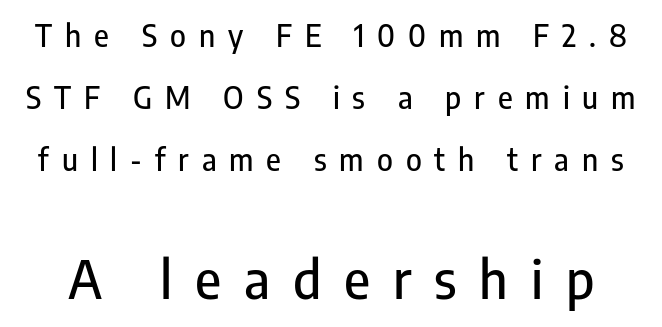
Summary of vertical rhythm: relaxed, with wide interline spacing. Observe the absence of serifs on each vertical stroke in this sample. Check the space under the baseline: it is left empty. Posture: vertical. Someone cranked the tracking dial way up on this one. Size hierarchy here favors the trailing block over the leading one.
